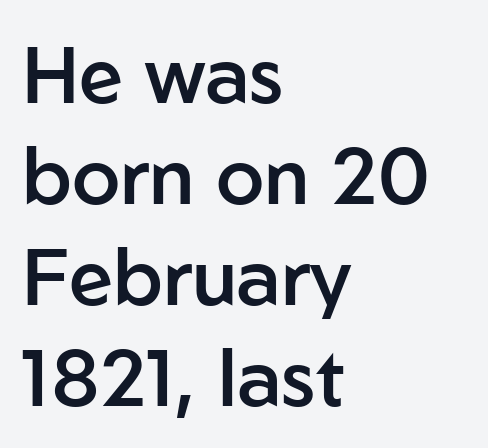
{"serif": "no", "italic": "no", "bold": "semi", "weight": "semibold", "width": "normal", "stroke_contrast": "low", "x_height": "medium", "monospaced": "no", "underline": "no", "align": "left", "line_spacing": "normal", "line_spacing_ratio": 1.28, "letter_spacing": "normal", "letter_spacing_em": 0.0, "glyph_px": 79}
